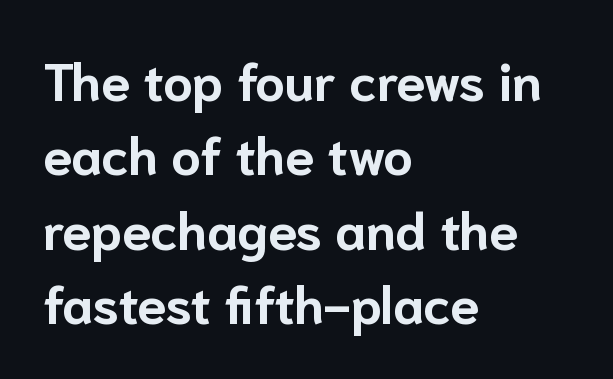
The image shows 52 px bold sans-serif type, upright; set left-aligned, normal line spacing (1.43x), normal letter spacing, not underlined; low stroke contrast and a medium x-height.
